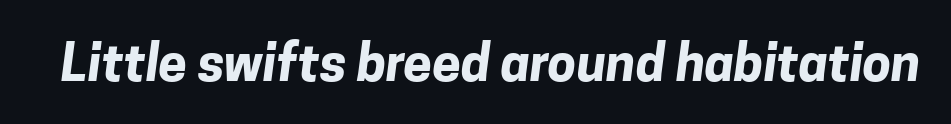
Its strokes are broad and dark, the hallmark of bold type. Observe the absence of serifs on each vertical stroke in this sample. Words float on clear page, feet unadorned. Each letter keeps its own natural width here, so spacing adapts to shape. Spacing between characters is what you'd get straight out of the box.
